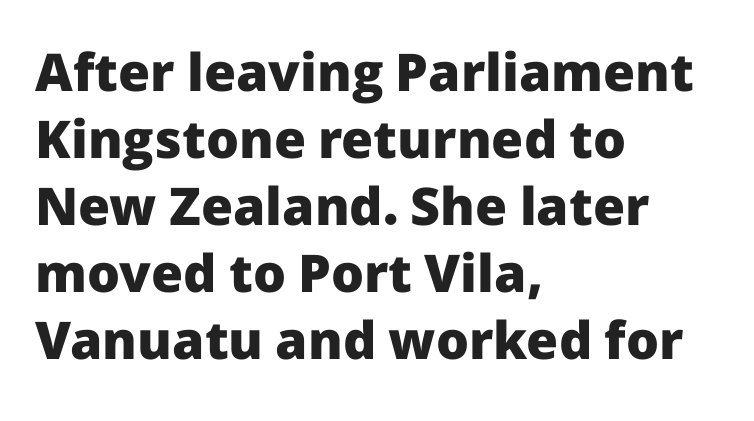
The image shows 52 px heavy sans-serif type, upright; set left-aligned, normal line spacing (1.29x), normal letter spacing, not underlined; low stroke contrast and a medium x-height.
